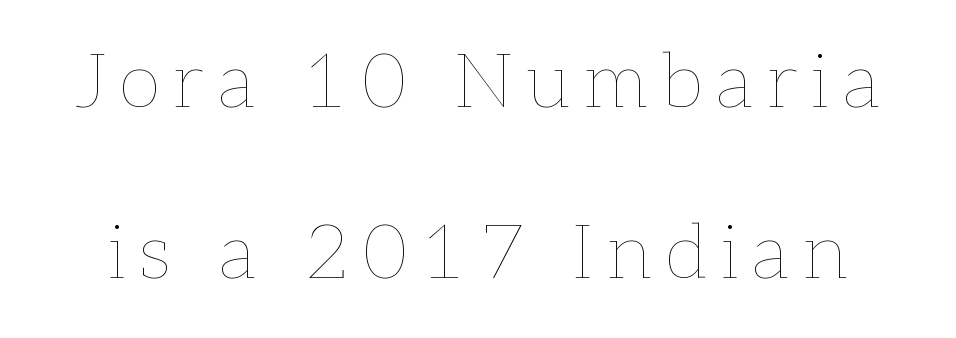
The image shows 77 px thin type, upright; set loose line spacing (2.22x), not underlined; low stroke contrast and a medium x-height.
